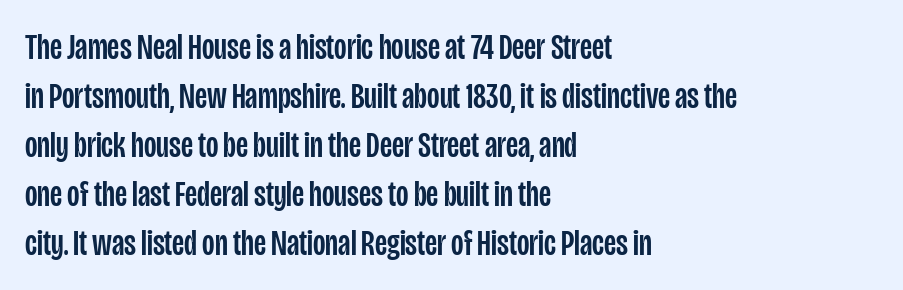
The image shows 36 px condensed sans-serif type, upright; set left-aligned, normal line spacing (1.36x), normal letter spacing, not underlined; low stroke contrast and a large x-height.
